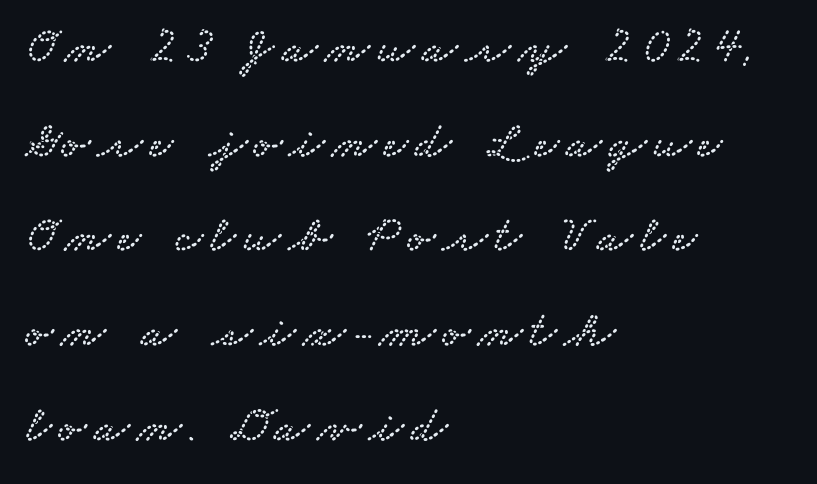
Q: Is the typeface a serif or a sans-serif typeface? A: Serif.
Q: Is the text underlined? A: No.
Q: How is the paragraph aligned? A: Left-aligned.
Q: Width (condensed, normal, or wide)? A: Wide.
Q: Stroke contrast? A: Low.
Q: x-height? A: Small.
Q: Monospaced? A: No.
